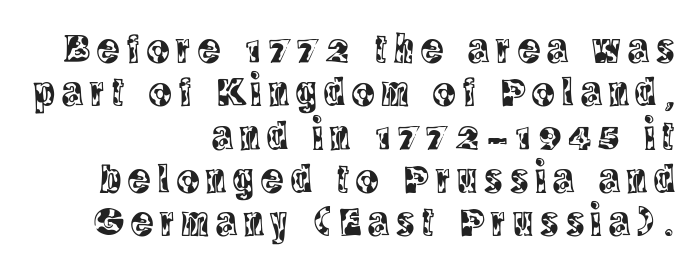
{"serif": "yes", "italic": "no", "width": "condensed", "x_height": "large", "monospaced": "no", "underline": "no", "align": "right", "line_spacing": "tight", "line_spacing_ratio": 1.03, "glyph_px": 42}
